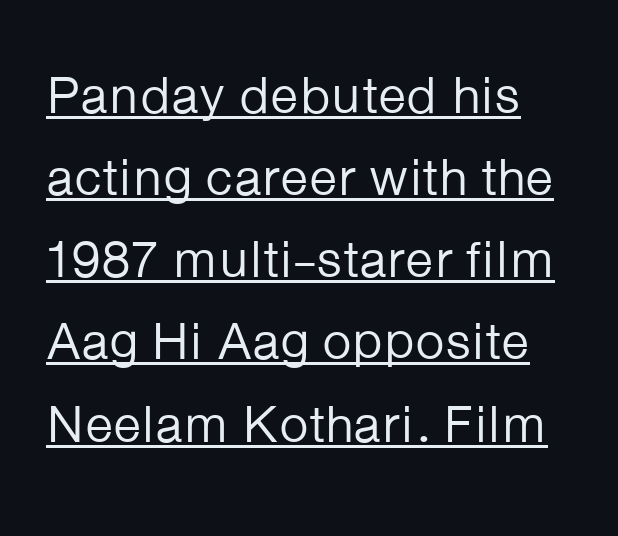
{"serif": "no", "italic": "no", "bold": "no", "weight": "regular", "width": "normal", "stroke_contrast": "low", "x_height": "medium", "monospaced": "no", "underline": "yes", "line_spacing": "normal", "line_spacing_ratio": 1.58, "letter_spacing": "normal", "letter_spacing_em": 0.0, "glyph_px": 52}
